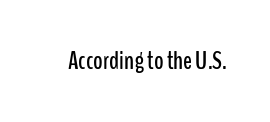
{"italic": "no", "underline": "no", "letter_spacing": "normal", "letter_spacing_em": 0.0, "glyph_px": 26}
